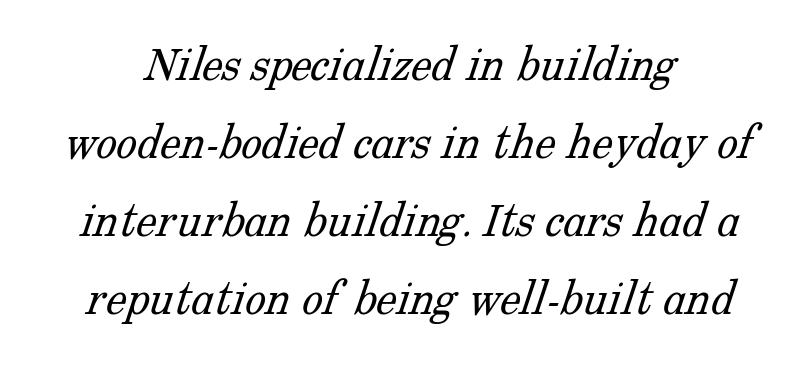
{"serif": "yes", "bold": "no", "weight": "light", "width": "normal", "stroke_contrast": "low", "x_height": "medium", "monospaced": "no", "underline": "no", "align": "center", "line_spacing": "normal", "line_spacing_ratio": 1.5, "letter_spacing": "normal", "letter_spacing_em": 0.0, "glyph_px": 52}
